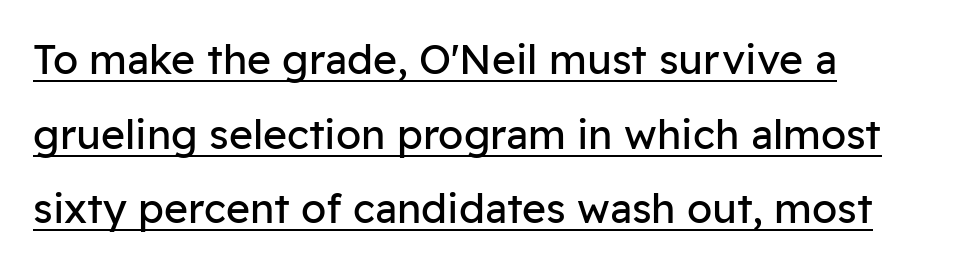
Is this a heavy cut? Hardly; it is regular or lighter. Regarding serifs, this sample does without them. Upright lettering throughout. Horizontally, the lines are justified to the leading edge only.
